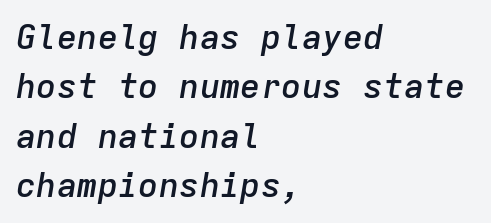
The image shows 34 px semibold type, italic (leaning right), monospaced; set left-aligned, normal line spacing (1.45x), normal letter spacing, not underlined; low stroke contrast and a medium x-height.
